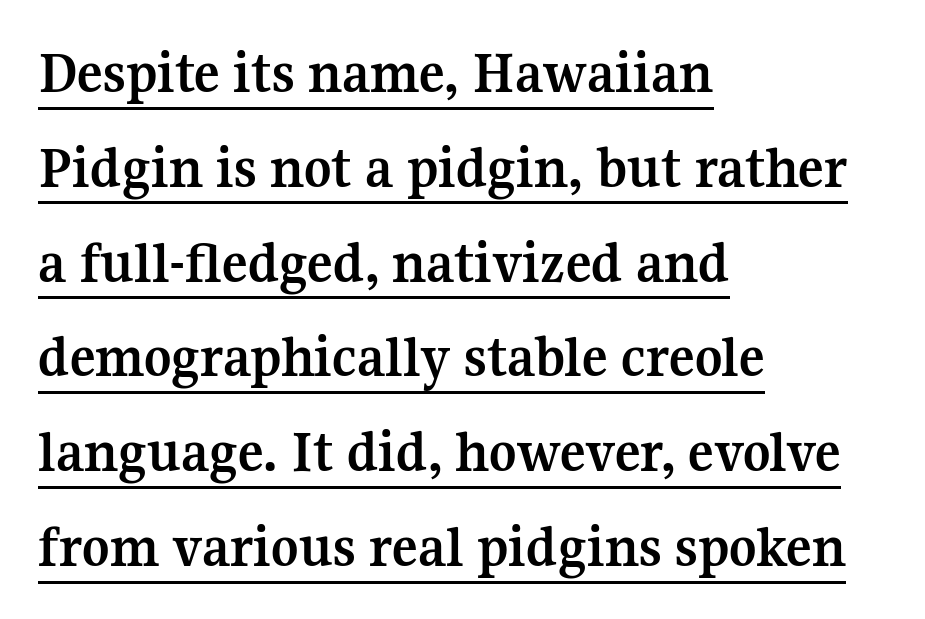
Q: Is the text bold? A: Yes.
Q: Is the text italic (slanted)? A: No, it is upright.
Q: Is the typeface a serif or a sans-serif typeface? A: Serif.
Q: Is the text underlined? A: Yes.
Q: How is the paragraph aligned? A: Left-aligned.
Q: Is the spacing between letters normal or unusually wide? A: Normal.
Q: Is the spacing between lines tight, normal or loose? A: Normal.
Q: Width (condensed, normal, or wide)? A: Normal.
Q: Stroke contrast? A: Medium.
Q: x-height? A: Medium.
Q: Monospaced? A: No.
